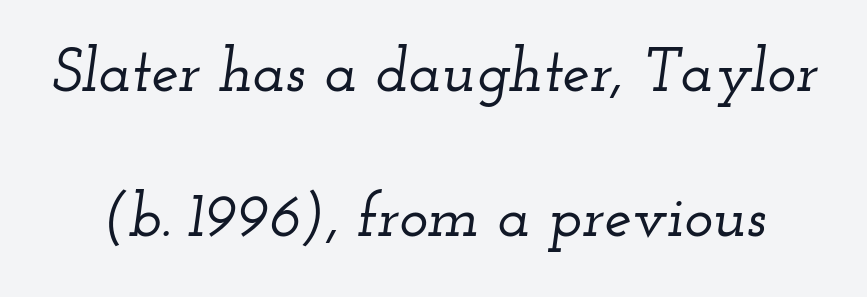
How are the letters spaced? Ordinarily, with no added tracking. Beneath every word, the page is bare. Small tapered or slab feet sit at the stroke ends, so this counts as serif. Successive baselines arrive slowly, with a big drop between each. Proportional: the letters do not fall into vertical columns.
